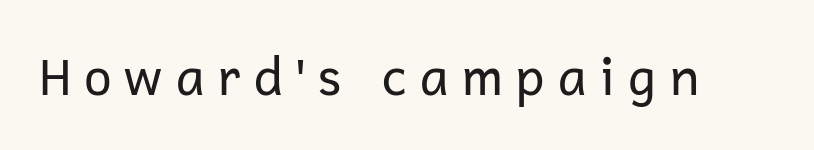
The face looks like a standard text weight, possibly lighter. Designer's note — italics off, roman on. Letter spacing: wide. The words here are not underlined. Type style note: lacks serifs.
